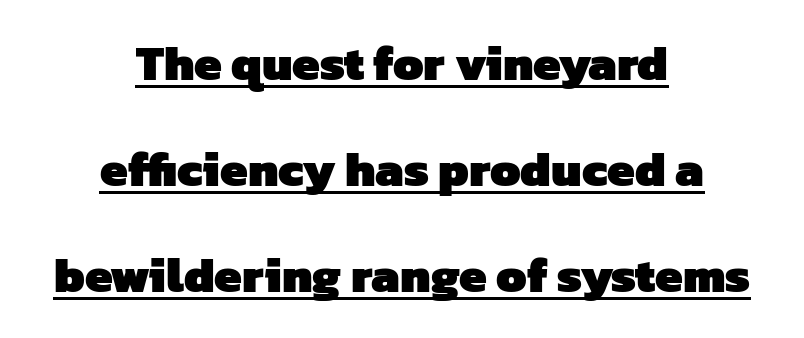
Regarding leading, the lines here are spaced well apart. This is underlined copy, the kind a proofreader might mark for attention. The letters advance in unequal steps, a hallmark of proportional type. Compared with an ordinary text face, these strokes are far heavier — a full bold. Is this a sans? Yes — the strokes have no serifs.
